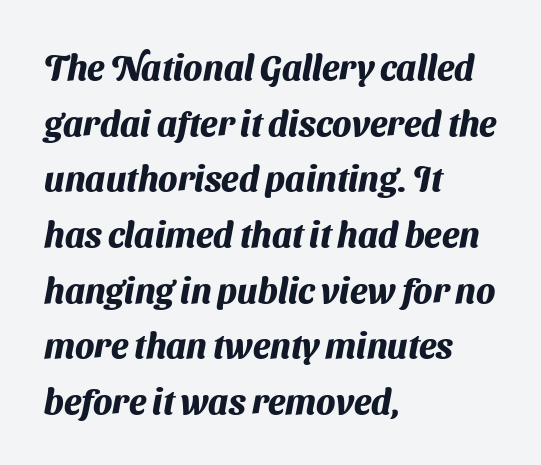
Q: Is the text bold? A: Yes.
Q: Is the typeface a serif or a sans-serif typeface? A: Sans-serif.
Q: Is the text underlined? A: No.
Q: How is the paragraph aligned? A: Left-aligned.
Q: Is the spacing between letters normal or unusually wide? A: Normal.
Q: Is the spacing between lines tight, normal or loose? A: Normal.
Q: Width (condensed, normal, or wide)? A: Normal.
Q: Stroke contrast? A: Medium.
Q: x-height? A: Medium.
Q: Monospaced? A: No.
